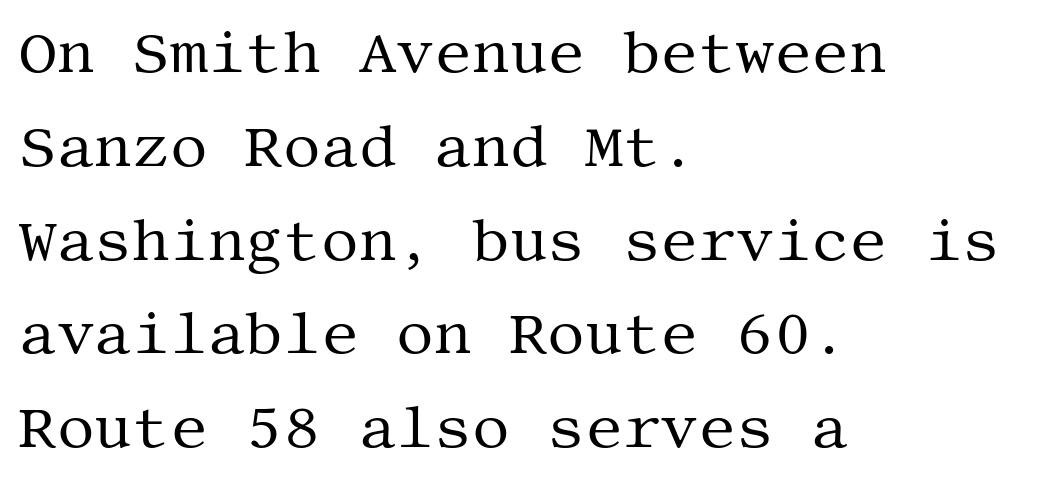
Q: Is the text bold? A: No.
Q: Is the text italic (slanted)? A: No, it is upright.
Q: Is the typeface a serif or a sans-serif typeface? A: Serif.
Q: Is the text underlined? A: No.
Q: How is the paragraph aligned? A: Left-aligned.
Q: Is the spacing between letters normal or unusually wide? A: Normal.
Q: Is the spacing between lines tight, normal or loose? A: Normal.
Q: Width (condensed, normal, or wide)? A: Normal.
Q: Stroke contrast? A: Medium.
Q: x-height? A: Large.
